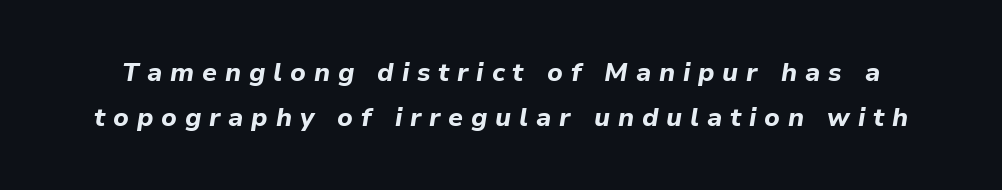
The image shows 26 px bold type, italic (leaning right); set line spacing 1.72x, unusually wide letter spacing (+0.3 em), not underlined.
